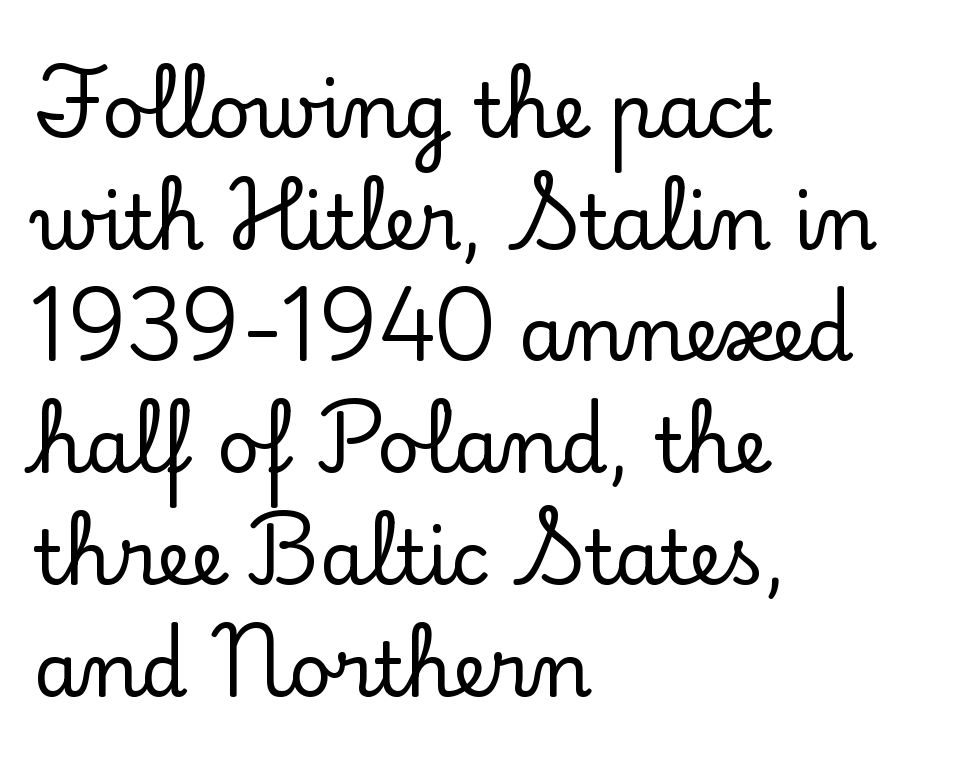
{"serif": "yes", "italic": "no", "width": "normal", "stroke_contrast": "low", "x_height": "small", "monospaced": "no", "underline": "no", "align": "left", "line_spacing": "normal", "line_spacing_ratio": 1.49, "letter_spacing": "normal", "letter_spacing_em": 0.0, "glyph_px": 75}
